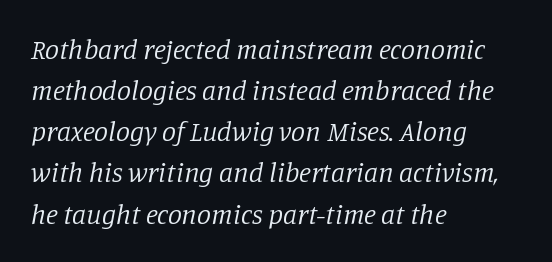
The image shows 28 px regular-weight serif type, italic (leaning right); set left-aligned, normal line spacing (1.47x), normal letter spacing, not underlined; low stroke contrast and a large x-height.
